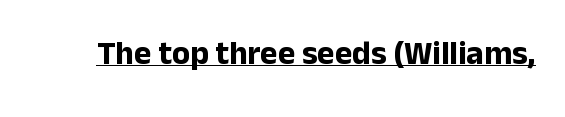
{"serif": "no", "italic": "no", "bold": "yes", "weight": "bold", "width": "normal", "stroke_contrast": "low", "x_height": "medium", "monospaced": "no", "underline": "yes", "letter_spacing": "normal", "letter_spacing_em": 0.0, "glyph_px": 33}
